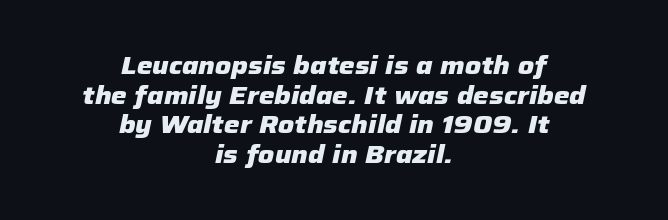
The image shows 25 px bold type, italic (leaning right); set centered, line spacing 1.19x, normal letter spacing, not underlined.
